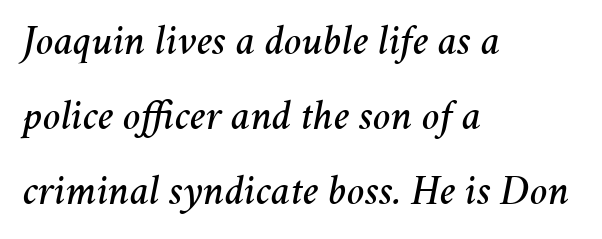
Compared with ordinary roman type, these characters are visibly tilted. The space directly below the letters is spotless. What stands out about the letter spacing? Nothing — it is the standard amount. Spacing verdict: proportional, widths tailored to each character. Horizontally, the lines are justified to the leading edge only.
